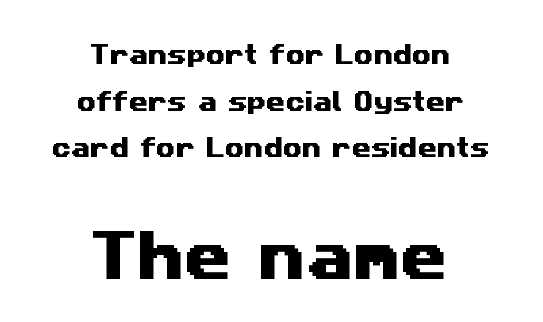
The image shows 54 px wide sans-serif type; set centered, loose line spacing (2.12x), normal letter spacing, not underlined; the second (bottom) block is 2.45x larger; medium stroke contrast and a medium x-height.
